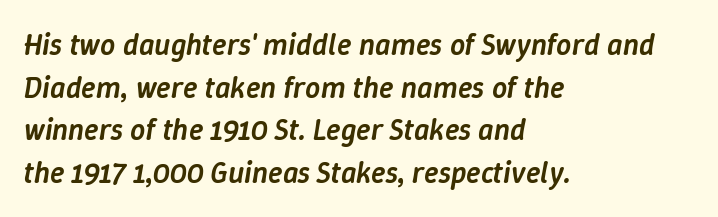
{"italic": "yes", "lean": "right", "slant_degrees": 9, "bold": "semi", "weight": "semibold", "width": "normal", "stroke_contrast": "low", "x_height": "medium", "monospaced": "no", "underline": "no", "align": "left", "line_spacing": "normal", "line_spacing_ratio": 1.42, "letter_spacing": "normal", "letter_spacing_em": 0.0, "glyph_px": 30}
